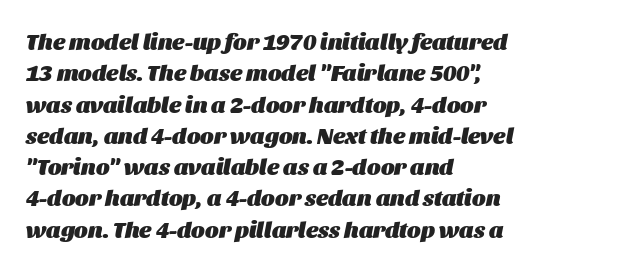
Characters are canted at an angle relative to the baseline's perpendicular. The specimen omits any rule beneath the text block's lines. On the weight axis this lands at bold, roughly 700. The lines sit at an ordinary, default distance from one another. Is the block centered? No — it sits flush against the left margin. Students, note that the glyphs here touch the page at normal intervals.
